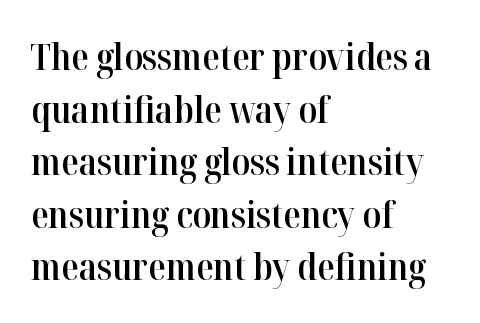
{"serif": "yes", "italic": "no", "bold": "semi", "weight": "semibold", "width": "normal", "stroke_contrast": "high", "x_height": "medium", "monospaced": "no", "underline": "no", "align": "left", "line_spacing": "normal", "line_spacing_ratio": 1.46, "letter_spacing": "normal", "letter_spacing_em": 0.0, "glyph_px": 36}
